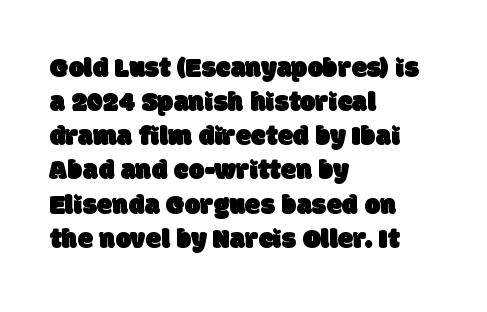
The image shows 28 px sans-serif type; set left-aligned, line spacing 1.22x, normal letter spacing, not underlined; low stroke contrast and a large x-height.
